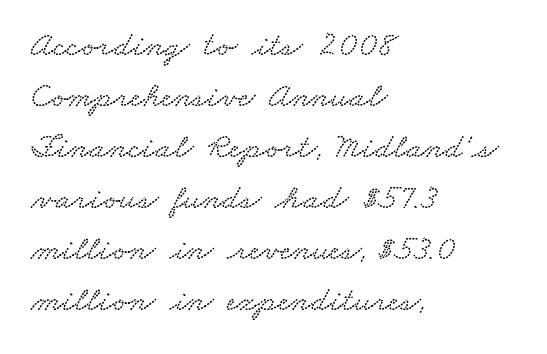
Q: Is the text underlined? A: No.
Q: How is the paragraph aligned? A: Left-aligned.
Q: Is the spacing between letters normal or unusually wide? A: Normal.
Q: Is the spacing between lines tight, normal or loose? A: Normal.
Q: Width (condensed, normal, or wide)? A: Wide.
Q: Stroke contrast? A: Low.
Q: x-height? A: Small.
Q: Monospaced? A: No.
